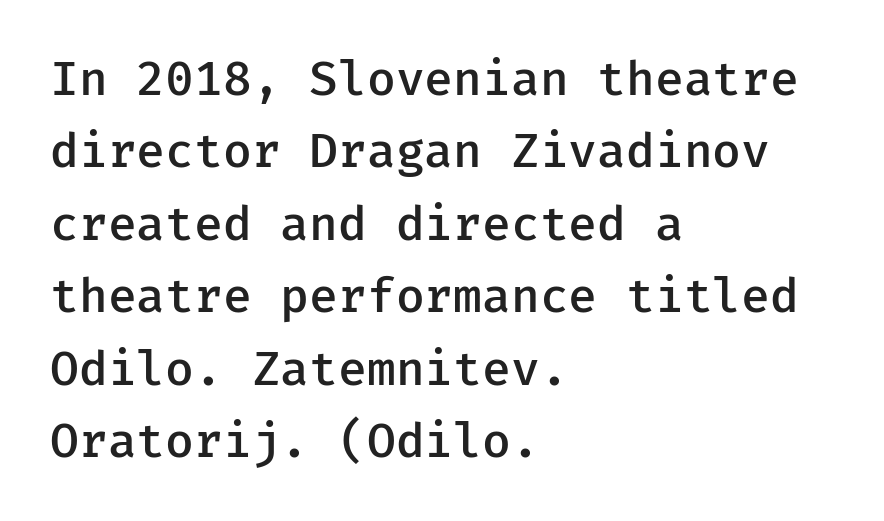
The ragged edge is on the right, which tells us the setting is flush left. The gaps between neighbouring characters are ordinary and unremarkable. Students, this is semibold: more ink than regular, less than bold. Serif or sans? Sans — the stroke terminals are bare. You can tell it's not italic because the verticals are truly vertical.
